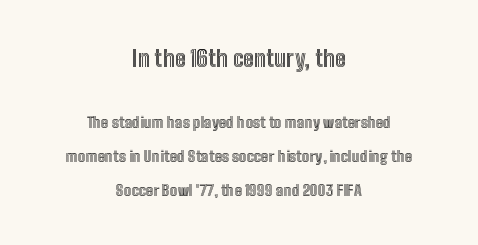
Letter spacing: default. The rendering shrinks the type as you move from the upper chunk to the lower. Casual observation: everything's sitting right in the middle. Words float on clear page, feet unadorned.
